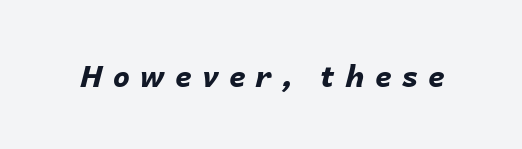
Q: Is the text bold? A: Yes.
Q: Is the text italic (slanted)? A: Yes, it leans right by about 14 degrees.
Q: Is the text underlined? A: No.
Q: Is the spacing between letters normal or unusually wide? A: Unusually wide.
Q: Width (condensed, normal, or wide)? A: Normal.
Q: Stroke contrast? A: Low.
Q: x-height? A: Medium.
Q: Monospaced? A: No.
